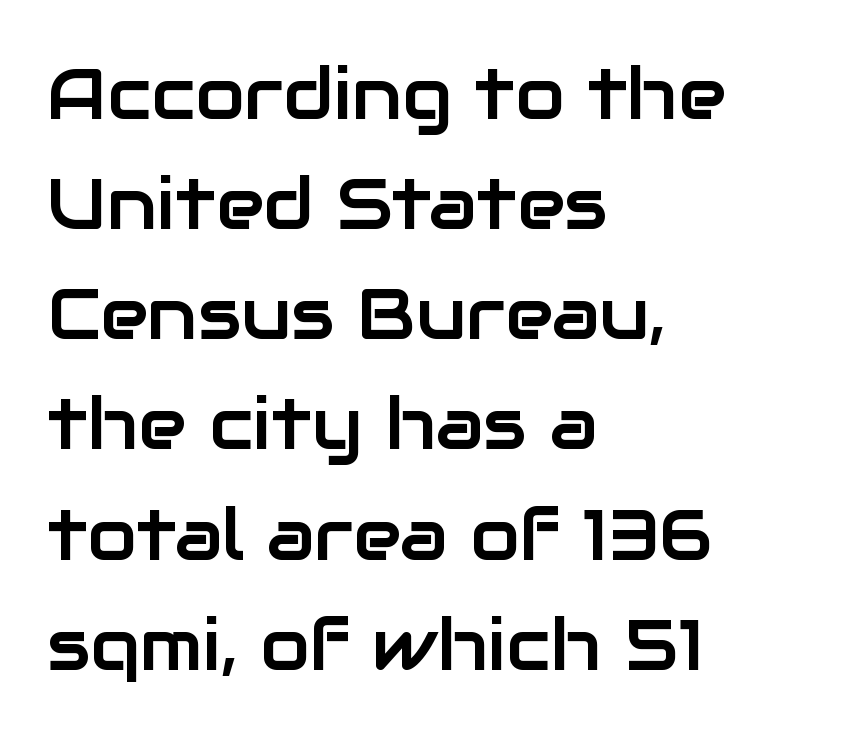
Character widths vary here, with narrow letters taking less room than wide ones. The rendering keeps characters at their native spacing. The type family on display is of the sans-serif kind. Posture: upright roman.
